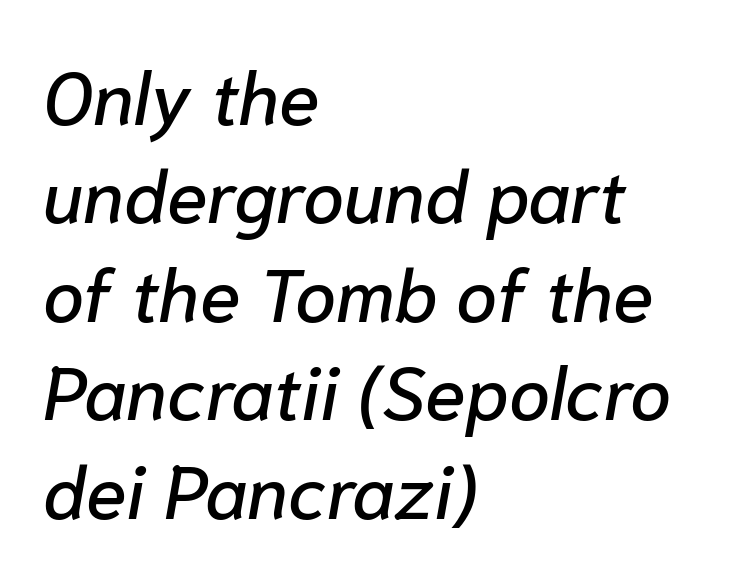
Successive baselines arrive at the customary interval. The horizontal fit of the characters is conventional and even. Proportional: the letters do not fall into vertical columns. Line starts are locked; line ends wander.
